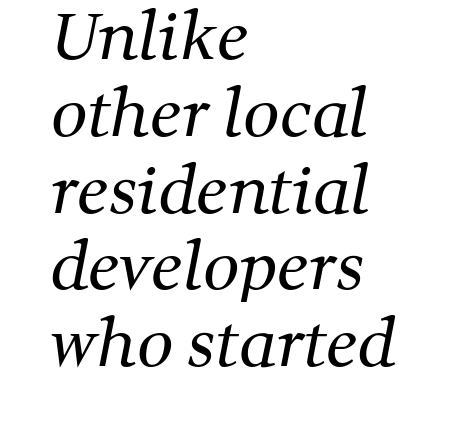
{"serif": "yes", "bold": "no", "weight": "regular", "width": "normal", "stroke_contrast": "medium", "x_height": "medium", "monospaced": "no", "underline": "no", "align": "left", "line_spacing_ratio": 1.2, "letter_spacing": "normal", "letter_spacing_em": 0.0, "glyph_px": 64}
